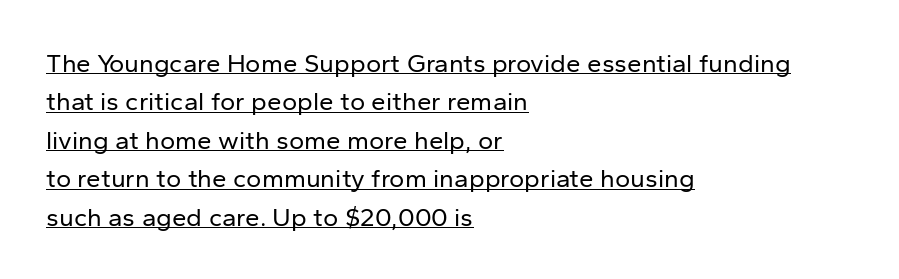
{"italic": "no", "bold": "no", "underline": "yes", "align": "left", "line_spacing": "normal", "line_spacing_ratio": 1.48, "letter_spacing": "normal", "letter_spacing_em": 0.0, "glyph_px": 26}
